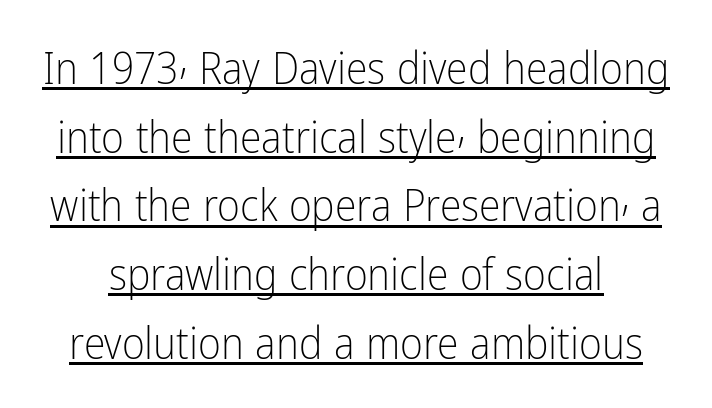
If you drew a line through each stem, it would be perfectly vertical. Weight class: somewhere from thin through regular. These lines are rendered in a variable-pitch font. The typesetter has applied underlining to the passage shown.
